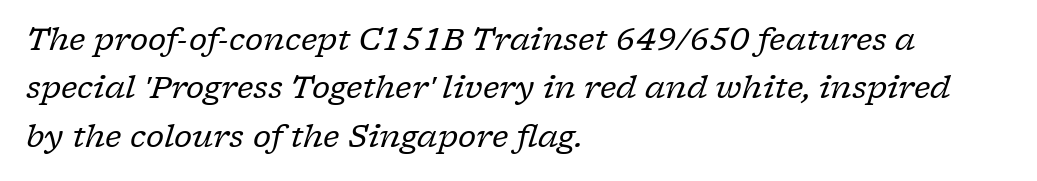
The image shows 31 px regular-weight serif type, italic (leaning right); set left-aligned, normal line spacing (1.56x), normal letter spacing, not underlined; low stroke contrast and a medium x-height.
